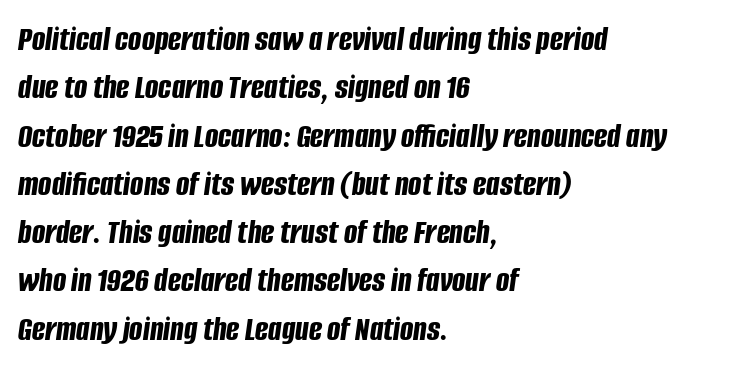
Q: Is the text bold? A: Yes.
Q: Is the text italic (slanted)? A: Yes, it leans right by about 8 degrees.
Q: Is the text underlined? A: No.
Q: How is the paragraph aligned? A: Left-aligned.
Q: Is the spacing between letters normal or unusually wide? A: Normal.
Q: Is the spacing between lines tight, normal or loose? A: Normal.
Q: Width (condensed, normal, or wide)? A: Condensed.
Q: Stroke contrast? A: Low.
Q: x-height? A: Large.
Q: Monospaced? A: No.
